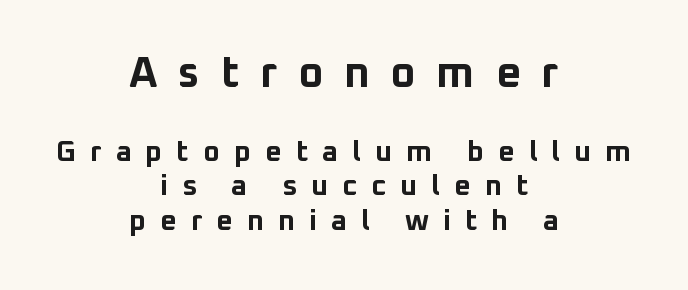
Q: Is the text bold? A: Yes.
Q: Is the text italic (slanted)? A: No, it is upright.
Q: Is the typeface a serif or a sans-serif typeface? A: Sans-serif.
Q: Is the text underlined? A: No.
Q: How is the paragraph aligned? A: Centered.
Q: Is the spacing between letters normal or unusually wide? A: Unusually wide.
Q: Which block of text is set in a larger size, the first (top) or the second (bottom)? A: The first (top) one.
Q: Width (condensed, normal, or wide)? A: Normal.
Q: Stroke contrast? A: Low.
Q: x-height? A: Medium.
Q: Monospaced? A: No.
